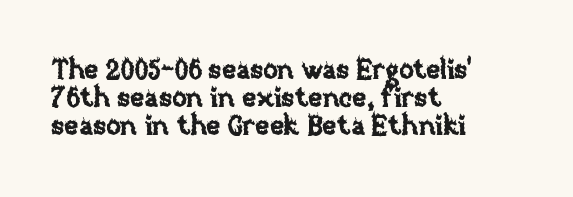
This sample trades vertical openness for compactness between lines. Words float on clear page, feet unadorned. No extra tracking has been applied to these lines. Nope, not italic — everything's standing straight. In CSS terms this would be text-align: left.
